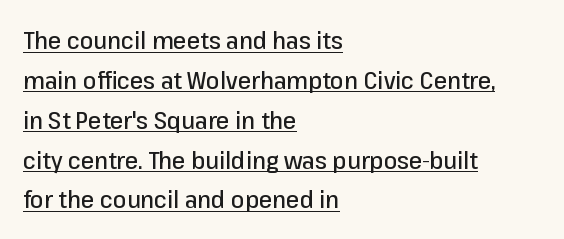
One glance says typical: line gaps are just what's usual. Tracking value appears to be zero — textbook default spacing. Does the lettering tilt? It doesn't — this is upright. Alignment: flush left. The string is rendered with underlining switched on.
